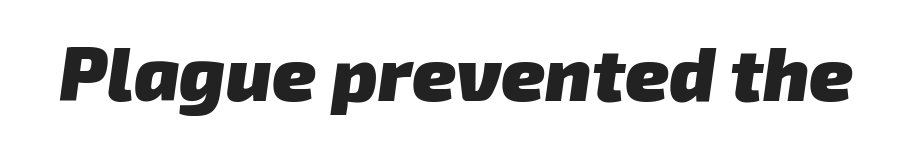
{"serif": "no", "bold": "yes", "weight": "heavy", "width": "normal", "stroke_contrast": "low", "x_height": "medium", "monospaced": "no", "underline": "no", "letter_spacing": "normal", "letter_spacing_em": 0.0, "glyph_px": 75}
